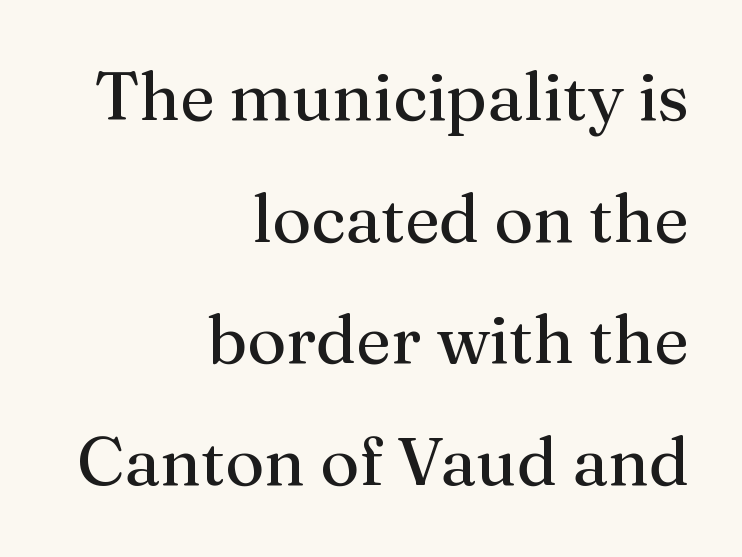
{"serif": "yes", "italic": "no", "bold": "no", "weight": "regular", "width": "normal", "stroke_contrast": "medium", "x_height": "medium", "monospaced": "no", "underline": "no", "align": "right", "line_spacing_ratio": 1.79, "letter_spacing": "normal", "letter_spacing_em": 0.0, "glyph_px": 68}
